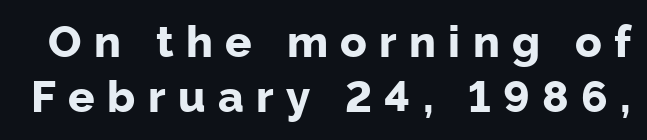
The image shows 44 px bold sans-serif type, upright; set line spacing 1.24x, unusually wide letter spacing (+0.28 em), not underlined; low stroke contrast and a medium x-height.
